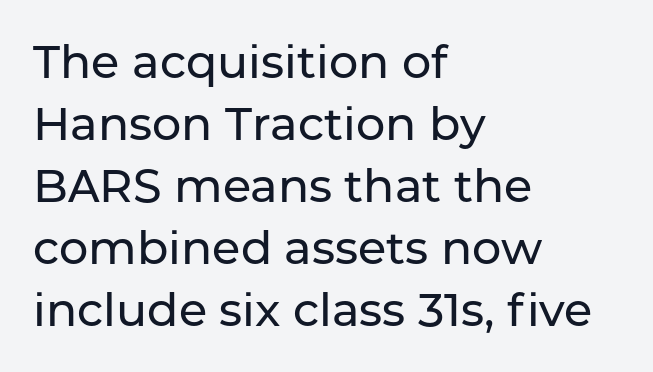
The image shows 46 px sans-serif type, upright; set left-aligned, normal line spacing (1.35x), normal letter spacing, not underlined; low stroke contrast and a medium x-height.
